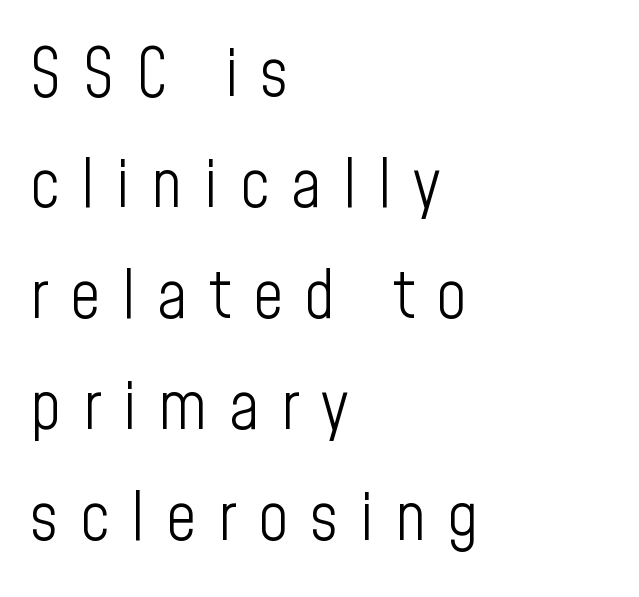
The passage shown has open, widely tracked lettering throughout. The glyphs are unaccompanied by any horizontal stroke below them. Leftover space on each line is placed entirely after the last word. What's the leading like? Ordinary, nothing unusual.
